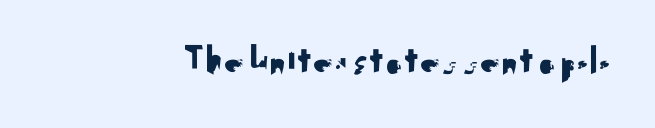
Spacing between characters is what you'd get straight out of the box. Decoration check: the copy has no underline. This is sans-serif lettering, the kind often seen on screens and signage. Note the varied advance widths — an 'i' is clearly narrower than an 'm'.
